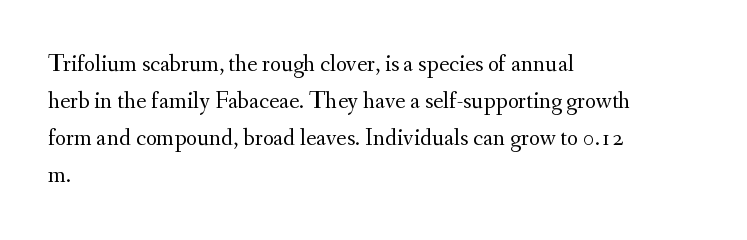
{"italic": "no", "bold": "no", "underline": "no", "align": "left", "line_spacing": "normal", "line_spacing_ratio": 1.54, "letter_spacing": "normal", "letter_spacing_em": 0.0, "glyph_px": 24}
